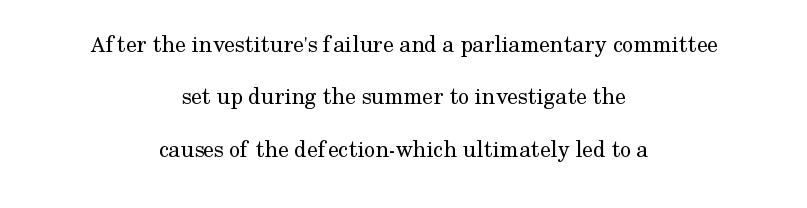
{"italic": "no", "bold": "no", "underline": "no", "align": "center", "line_spacing": "loose", "line_spacing_ratio": 2.18, "letter_spacing": "normal", "letter_spacing_em": 0.0, "glyph_px": 24}
